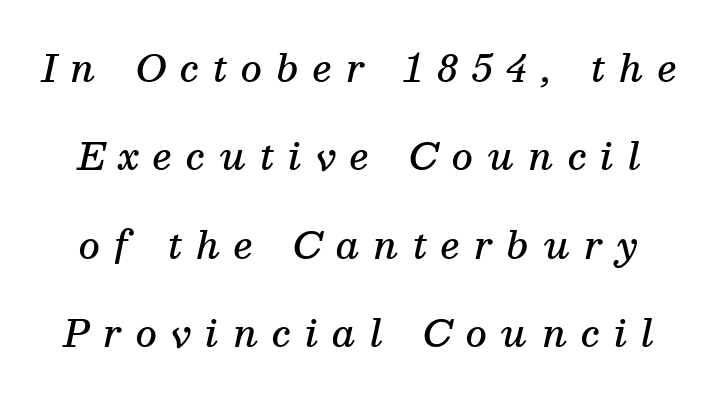
Q: Is the text bold? A: Semi-bold.
Q: Is the text italic (slanted)? A: Yes, it leans right by about 13 degrees.
Q: Is the typeface a serif or a sans-serif typeface? A: Serif.
Q: Is the text underlined? A: No.
Q: Is the spacing between letters normal or unusually wide? A: Unusually wide.
Q: Is the spacing between lines tight, normal or loose? A: Loose.
Q: Width (condensed, normal, or wide)? A: Normal.
Q: Stroke contrast? A: Medium.
Q: x-height? A: Medium.
Q: Monospaced? A: No.
